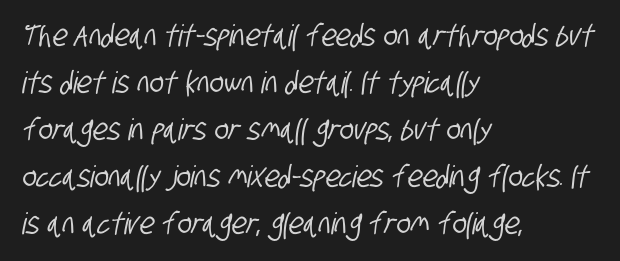
Check where the strokes stop: nothing finishes them off — pure sans. Successive baselines arrive at the customary interval. These lines are rendered in a variable-pitch font. You could call the tracking neutral — neither tight nor loose.
